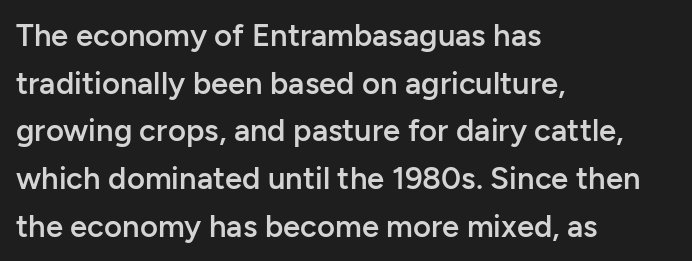
Q: Is the text bold? A: Semi-bold.
Q: Is the text italic (slanted)? A: No, it is upright.
Q: Is the typeface a serif or a sans-serif typeface? A: Sans-serif.
Q: Is the text underlined? A: No.
Q: How is the paragraph aligned? A: Left-aligned.
Q: Is the spacing between letters normal or unusually wide? A: Normal.
Q: Is the spacing between lines tight, normal or loose? A: Normal.
Q: Width (condensed, normal, or wide)? A: Normal.
Q: Stroke contrast? A: Low.
Q: x-height? A: Medium.
Q: Monospaced? A: No.
